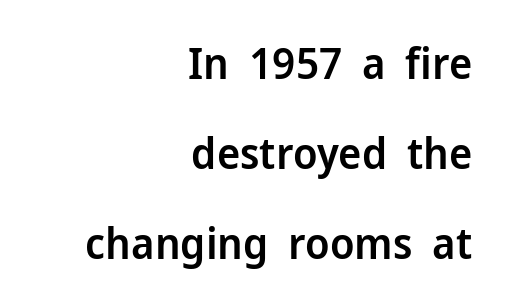
Summary of vertical rhythm: relaxed, with wide interline spacing. Nothing unusual about the tracking: characters are spaced as the font intends. The lettering holds an erect, upright posture throughout. Leftover space on each line is placed entirely before the opening word. Check under the words: just untouched page.
